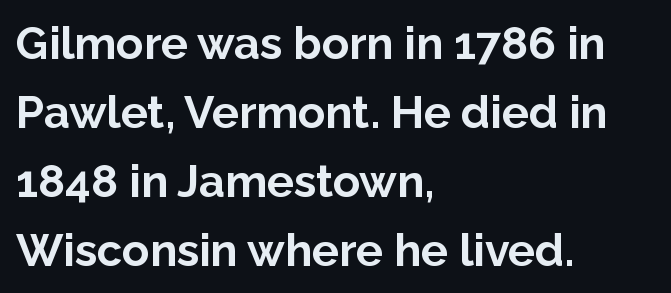
{"serif": "no", "italic": "no", "bold": "yes", "weight": "bold", "width": "normal", "stroke_contrast": "low", "x_height": "medium", "monospaced": "no", "underline": "no", "align": "left", "line_spacing": "normal", "line_spacing_ratio": 1.53, "letter_spacing": "normal", "letter_spacing_em": 0.0, "glyph_px": 45}
